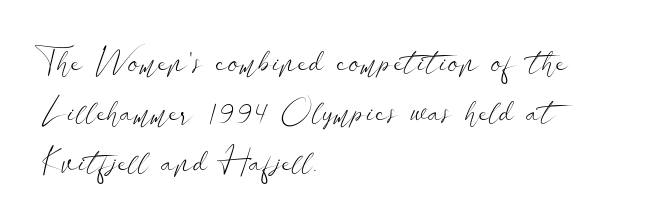
The rendering uses natural spacing where letterforms have individual widths. The letterforms sit shoulder to shoulder at normal distance. The typeface chosen for these lines omits serifs.
